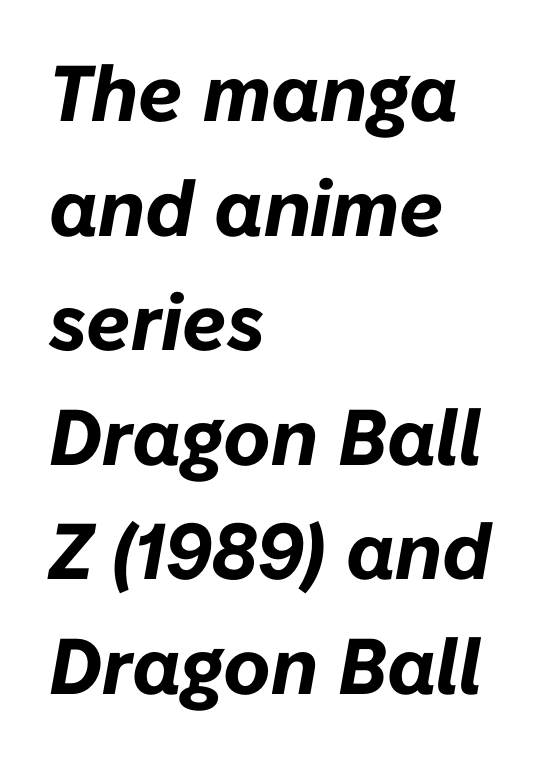
The image shows 79 px bold type, italic (leaning right); set left-aligned, normal line spacing (1.45x), normal letter spacing, not underlined; low stroke contrast and a medium x-height.
